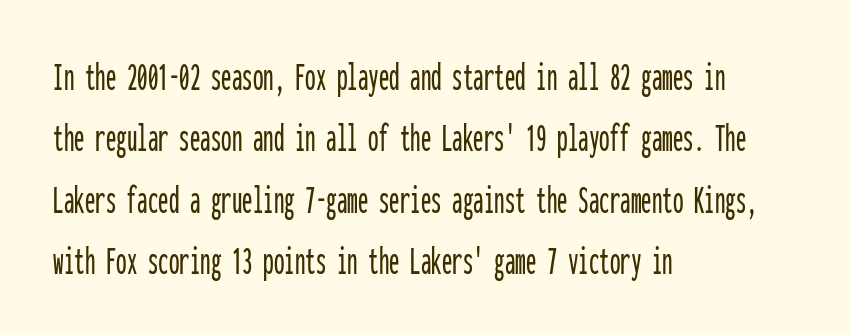
The image shows 42 px condensed sans-serif type, upright, monospaced; set left-aligned, normal line spacing (1.46x), normal letter spacing, not underlined; low stroke contrast and a medium x-height.
